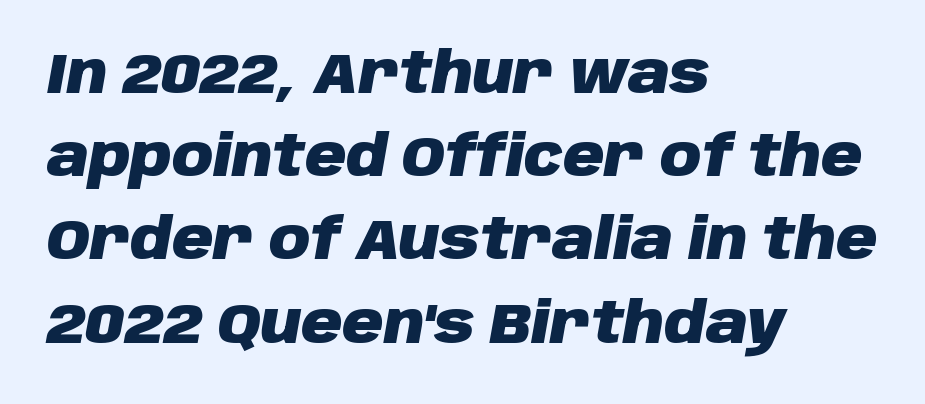
The image shows 57 px heavy type, italic (leaning right); set left-aligned, normal line spacing (1.46x), normal letter spacing, not underlined; low stroke contrast and a large x-height.
